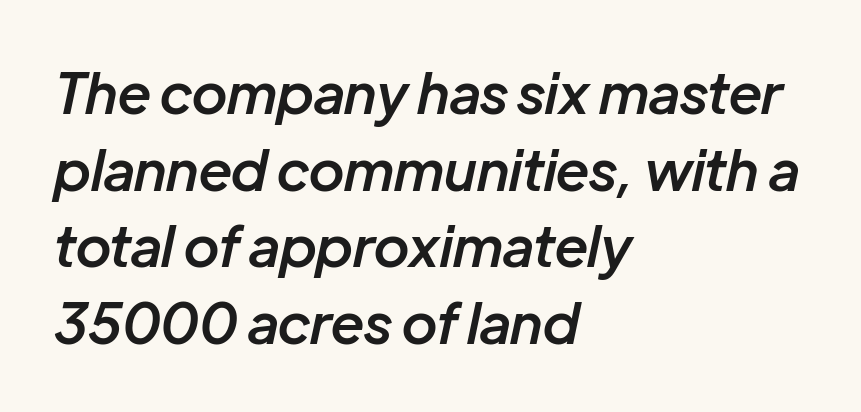
The image shows 56 px semibold type, italic (leaning right); set left-aligned, normal line spacing (1.37x), normal letter spacing, not underlined; low stroke contrast and a medium x-height.
